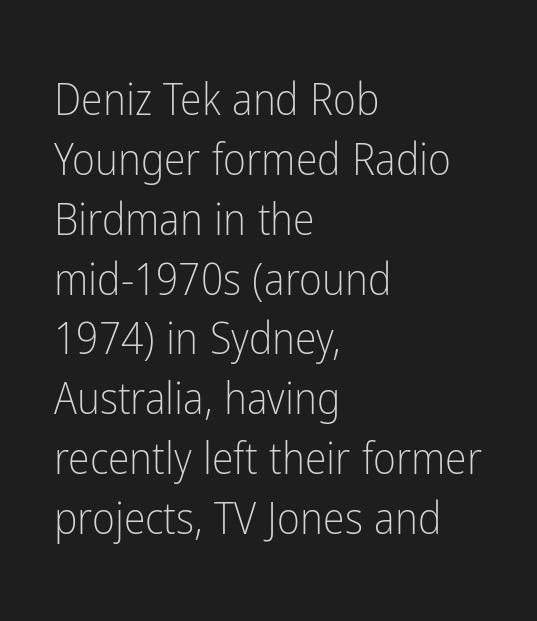
The image shows 44 px light, condensed sans-serif type, upright; set left-aligned, normal line spacing (1.36x), normal letter spacing, not underlined; low stroke contrast and a medium x-height.
